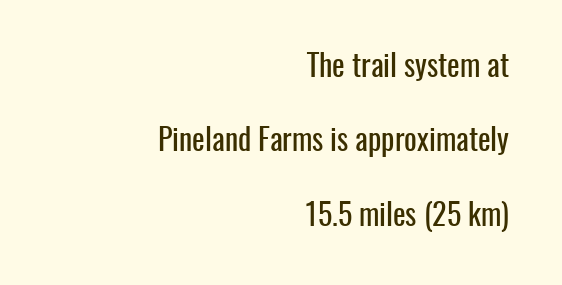
{"serif": "no", "italic": "no", "width": "condensed", "stroke_contrast": "low", "x_height": "medium", "monospaced": "no", "underline": "no", "align": "right", "line_spacing": "loose", "line_spacing_ratio": 2.48, "letter_spacing": "normal", "letter_spacing_em": 0.0, "glyph_px": 30}
